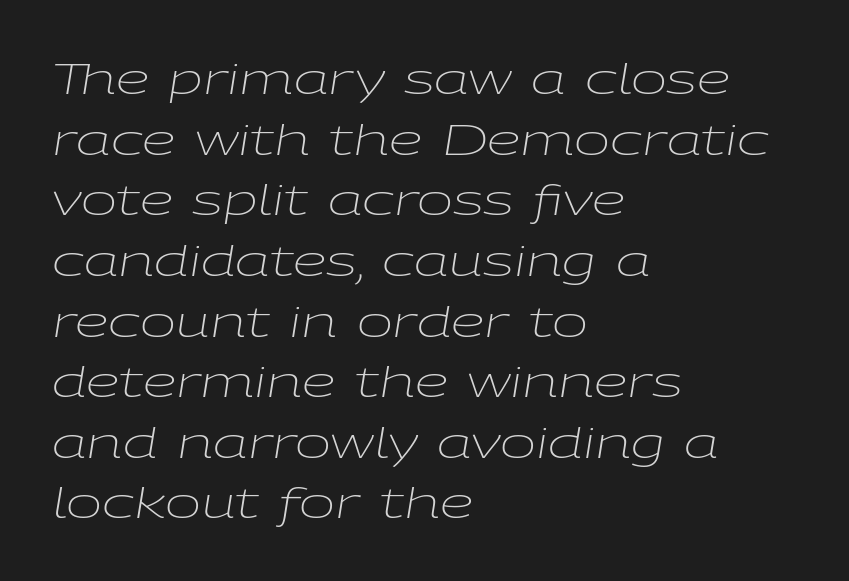
The image shows 43 px light, wide type, italic (leaning right); set left-aligned, normal line spacing (1.41x), normal letter spacing, not underlined; low stroke contrast and a medium x-height.
